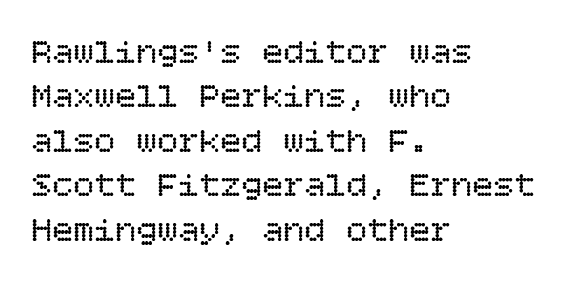
Plain, unruled lines of type. Regular leading. Short note: letters normally spaced. The letters stand upright; this is a roman face.
